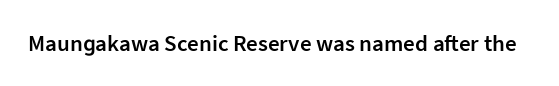
{"italic": "no", "bold": "semi", "underline": "no", "letter_spacing": "normal", "letter_spacing_em": 0.0, "glyph_px": 23}
